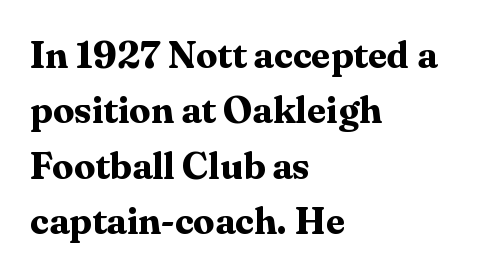
Rendered with straight, roman letterforms. Students, observe: this is what conventionally led text looks like. Serif or sans? Serif — the stroke terminals have little feet. The face used here is proportionally spaced, like ordinary book or web type. The foot of each line stays bare and open. One-word summary of the alignment: left.
